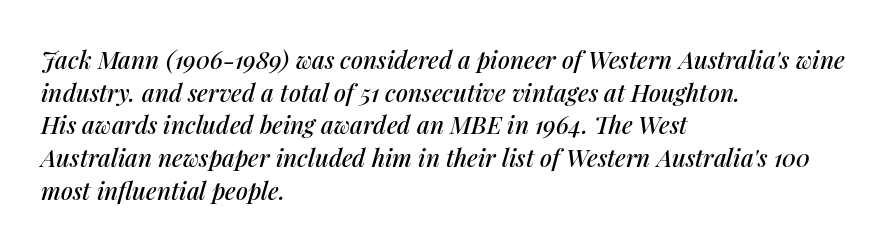
{"italic": "yes", "lean": "right", "slant_degrees": 14, "underline": "no", "align": "left", "line_spacing": "normal", "line_spacing_ratio": 1.36, "letter_spacing": "normal", "letter_spacing_em": 0.0, "glyph_px": 24}
